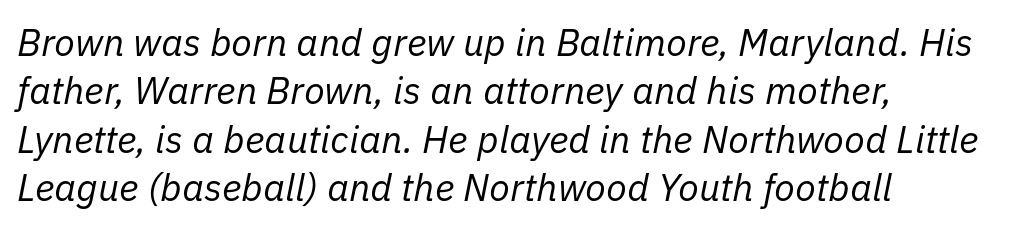
{"italic": "yes", "lean": "right", "slant_degrees": 11, "bold": "no", "weight": "regular", "width": "normal", "stroke_contrast": "low", "x_height": "medium", "monospaced": "no", "underline": "no", "align": "left", "line_spacing": "normal", "line_spacing_ratio": 1.27, "letter_spacing": "normal", "letter_spacing_em": 0.0, "glyph_px": 38}
